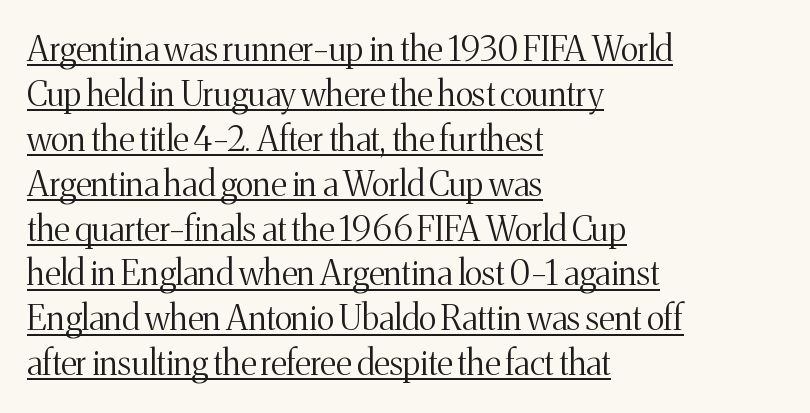
Q: Is the text bold? A: No.
Q: Is the text italic (slanted)? A: No, it is upright.
Q: Is the typeface a serif or a sans-serif typeface? A: Serif.
Q: Is the text underlined? A: Yes.
Q: How is the paragraph aligned? A: Left-aligned.
Q: Is the spacing between letters normal or unusually wide? A: Normal.
Q: Is the spacing between lines tight, normal or loose? A: Normal.
Q: Width (condensed, normal, or wide)? A: Normal.
Q: Stroke contrast? A: Medium.
Q: x-height? A: Medium.
Q: Monospaced? A: No.
